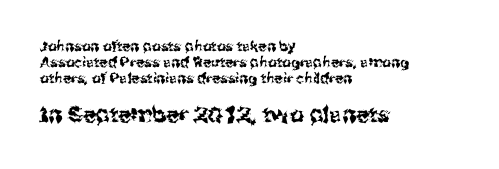
The rendering keeps characters at their native spacing. Baseline-to-baseline distance is barely more than the letter height. Character size in the trailing block exceeds that of the leading block. All the whitespace from short lines collects on the right. The lettering holds an erect, upright posture throughout. Glance below the letters and you will spot only blank space.
